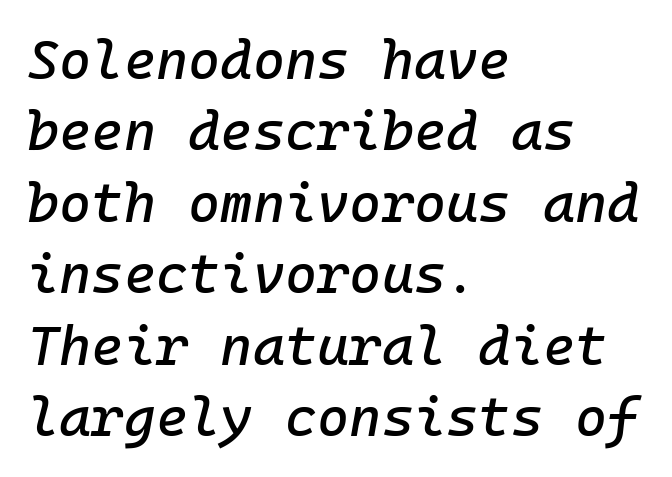
Quick note: underline off. Glyph-to-glyph distance matches everyday printed text. Normally led — the rows are evenly, conventionally spaced. These lines were composed using italics.
